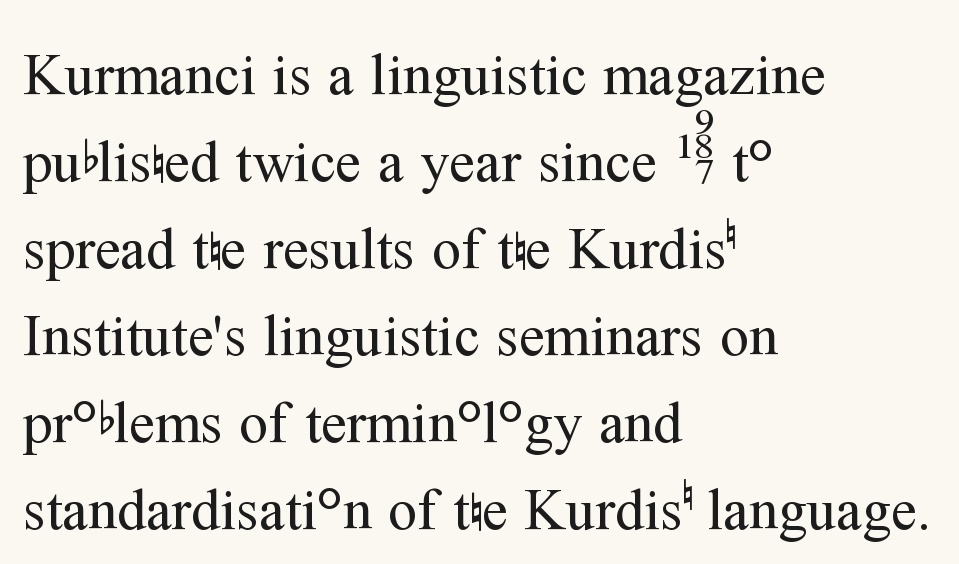
Between one letter and the next there's only the usual sliver of space. The face used here is proportionally spaced, like ordinary book or web type. Posture: vertical. Students, observe: this is what conventionally led text looks like. A quiet, ordinary-to-light weight characterises the typeface. Does the type have serifs? Yes, each stem ends in a small foot.
